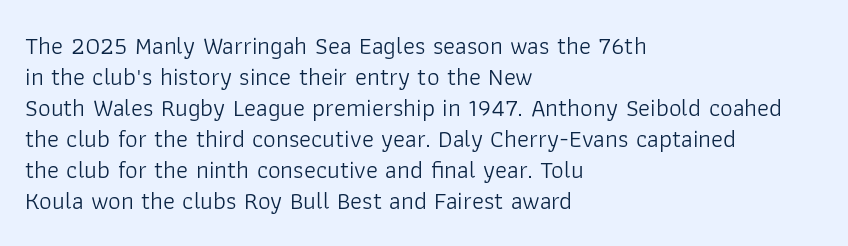
{"italic": "no", "bold": "no", "underline": "no", "align": "left", "line_spacing_ratio": 1.24, "letter_spacing": "normal", "letter_spacing_em": 0.0, "glyph_px": 25}
